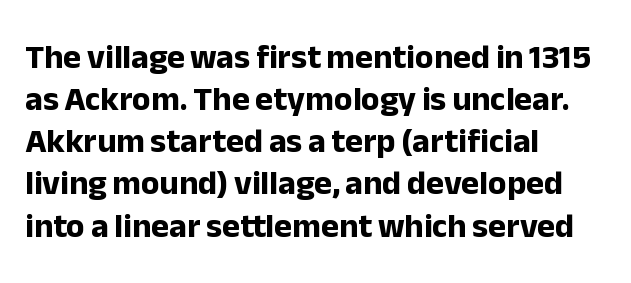
Q: Is the text bold? A: Yes.
Q: Is the text italic (slanted)? A: No, it is upright.
Q: Is the typeface a serif or a sans-serif typeface? A: Sans-serif.
Q: Is the text underlined? A: No.
Q: How is the paragraph aligned? A: Left-aligned.
Q: Is the spacing between letters normal or unusually wide? A: Normal.
Q: Width (condensed, normal, or wide)? A: Normal.
Q: Stroke contrast? A: Low.
Q: x-height? A: Medium.
Q: Monospaced? A: No.
